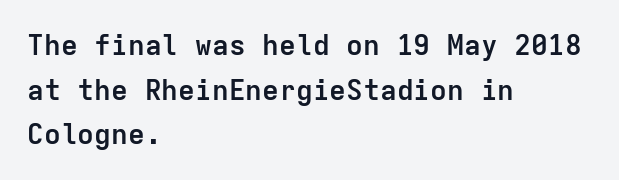
Q: Is the text bold? A: Yes.
Q: Is the text italic (slanted)? A: No, it is upright.
Q: Is the typeface a serif or a sans-serif typeface? A: Sans-serif.
Q: Is the text underlined? A: No.
Q: How is the paragraph aligned? A: Left-aligned.
Q: Is the spacing between letters normal or unusually wide? A: Normal.
Q: Is the spacing between lines tight, normal or loose? A: Normal.
Q: Width (condensed, normal, or wide)? A: Normal.
Q: Stroke contrast? A: Low.
Q: x-height? A: Medium.
Q: Monospaced? A: Yes.
